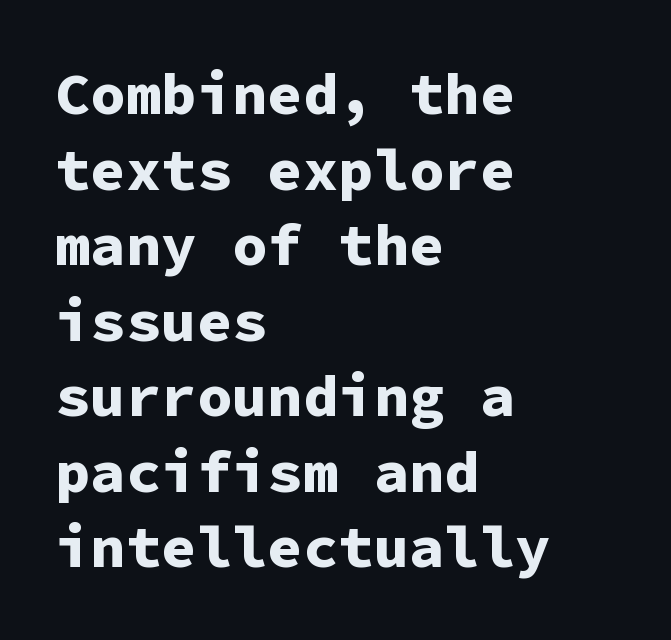
Q: Is the text bold? A: Yes.
Q: Is the text italic (slanted)? A: No, it is upright.
Q: Is the typeface a serif or a sans-serif typeface? A: Sans-serif.
Q: Is the text underlined? A: No.
Q: How is the paragraph aligned? A: Left-aligned.
Q: Is the spacing between letters normal or unusually wide? A: Normal.
Q: Is the spacing between lines tight, normal or loose? A: Normal.
Q: Width (condensed, normal, or wide)? A: Normal.
Q: Stroke contrast? A: Low.
Q: x-height? A: Medium.
Q: Monospaced? A: Yes.
